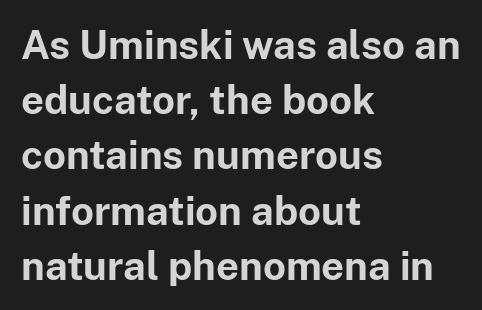
Q: Is the text bold? A: Yes.
Q: Is the text italic (slanted)? A: No, it is upright.
Q: Is the typeface a serif or a sans-serif typeface? A: Sans-serif.
Q: Is the text underlined? A: No.
Q: How is the paragraph aligned? A: Left-aligned.
Q: Is the spacing between letters normal or unusually wide? A: Normal.
Q: Is the spacing between lines tight, normal or loose? A: Normal.
Q: Width (condensed, normal, or wide)? A: Normal.
Q: Stroke contrast? A: Low.
Q: x-height? A: Medium.
Q: Monospaced? A: No.
